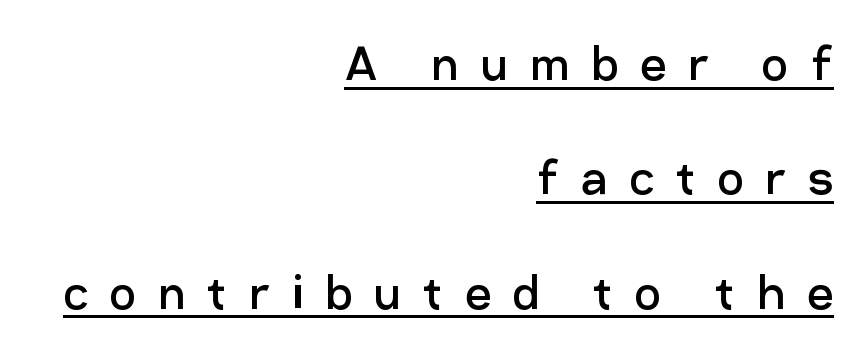
Ordinary non-slanted type is in use. Tracking here is generous; glyphs stand well apart from one another. The rendering uses natural spacing where letterforms have individual widths. Is the block centered? No — it sits flush against the right margin. Unlike a traditional serif, this face leaves its strokes unadorned. The vertical gap from one line to the next is large.
